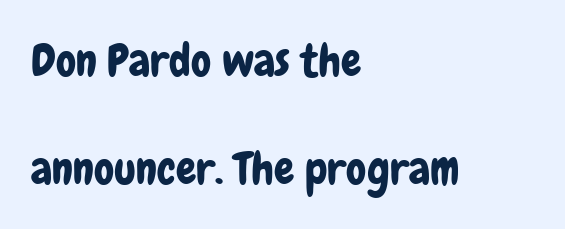
Q: Is the text italic (slanted)? A: No, it is upright.
Q: Is the typeface a serif or a sans-serif typeface? A: Sans-serif.
Q: Is the text underlined? A: No.
Q: How is the paragraph aligned? A: Left-aligned.
Q: Is the spacing between letters normal or unusually wide? A: Normal.
Q: Is the spacing between lines tight, normal or loose? A: Loose.
Q: Width (condensed, normal, or wide)? A: Condensed.
Q: Stroke contrast? A: Low.
Q: x-height? A: Medium.
Q: Monospaced? A: No.
